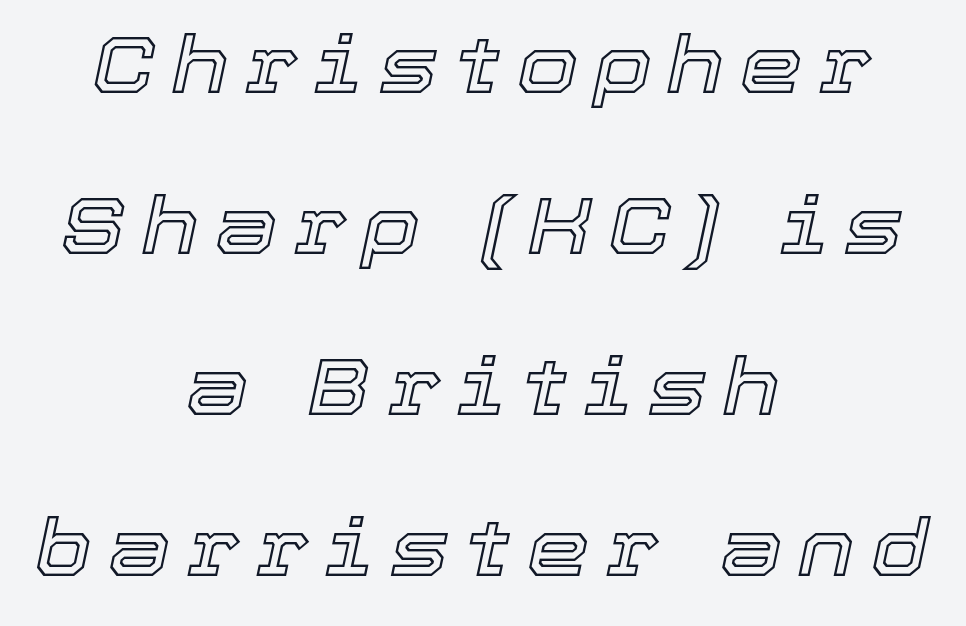
Vertically, the passage feels expansive, rows floating well apart. The rag falls on both sides of this text block equally. These lines have a slow, spaced-out rhythm from letter to letter. The space directly below the letters is spotless. The whole block is typeset with a tilt. Spacing verdict: proportional, widths tailored to each character.
